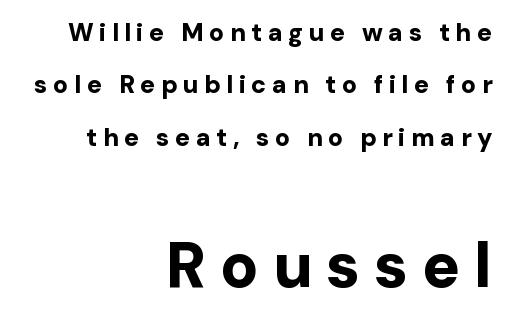
In terms of posture, this sample is upright. Heavy, bold letterforms. The designer went with a sans here, leaving each stem footless. The rendering uses a large line-height, opening up the rows.
